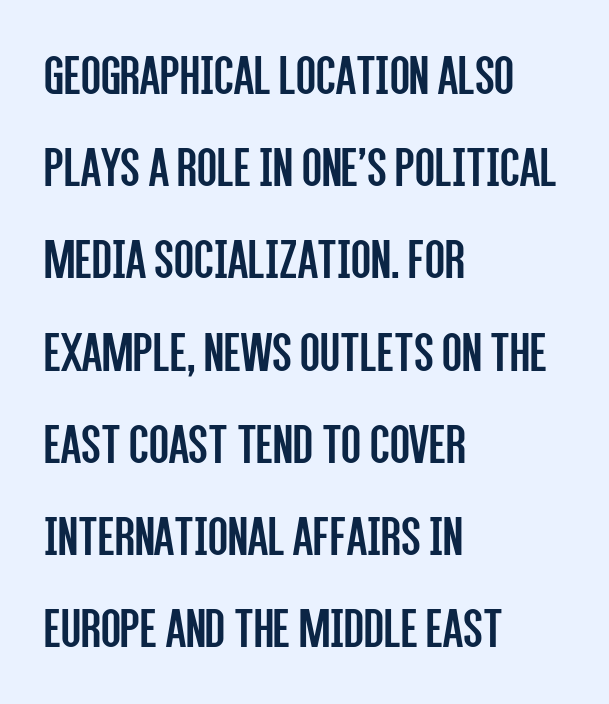
Q: Is the text bold? A: No.
Q: Is the text italic (slanted)? A: No, it is upright.
Q: Is the typeface a serif or a sans-serif typeface? A: Sans-serif.
Q: Is the text underlined? A: No.
Q: How is the paragraph aligned? A: Left-aligned.
Q: Is the spacing between letters normal or unusually wide? A: Normal.
Q: Is the spacing between lines tight, normal or loose? A: Normal.
Q: Width (condensed, normal, or wide)? A: Condensed.
Q: Stroke contrast? A: Low.
Q: x-height? A: Large.
Q: Monospaced? A: No.
